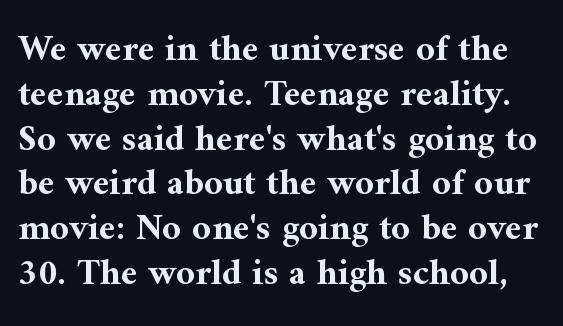
You could not count columns in this text — the font is proportionally spaced. A serif font was chosen for this passage. What weight is shown? A full bold with thick strokes. The glyphs are unaccompanied by any horizontal stroke below them. Posture: vertical.
